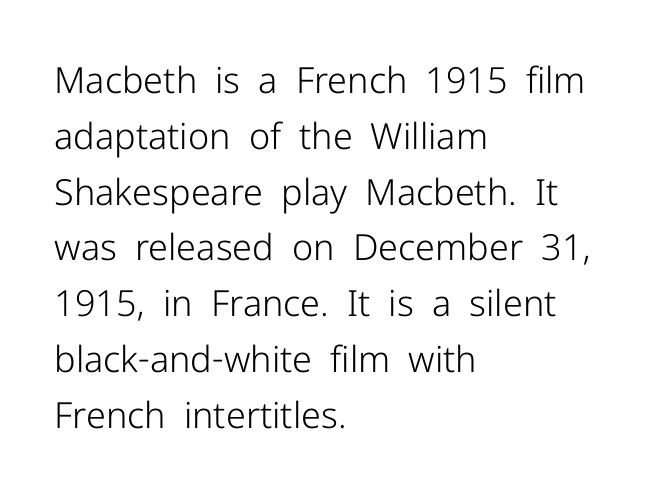
{"serif": "no", "italic": "no", "bold": "no", "weight": "light", "width": "normal", "stroke_contrast": "low", "x_height": "medium", "monospaced": "no", "underline": "no", "align": "left", "line_spacing": "normal", "line_spacing_ratio": 1.55, "letter_spacing": "normal", "letter_spacing_em": 0.0, "glyph_px": 36}
